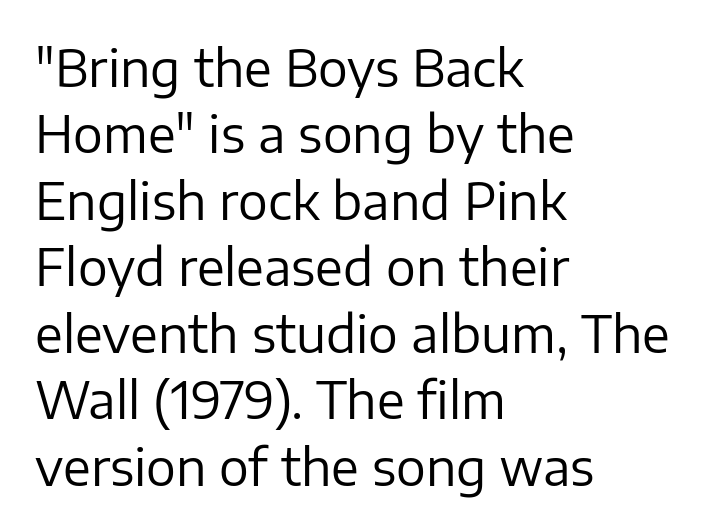
The image shows 50 px regular-weight sans-serif type, upright; set left-aligned, normal line spacing (1.33x), normal letter spacing, not underlined; low stroke contrast and a medium x-height.
